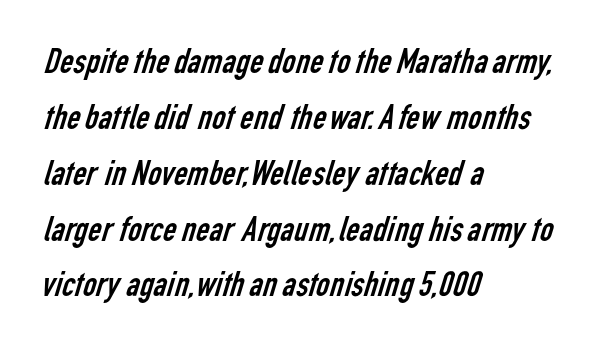
A bare baseline throughout the passage. The passage is arranged the way most books set body copy — flush left. Horizontal bands of white between lines are of average thickness. The rendering shows plain stroke endings on the letterforms — a sans-serif design. The typesetting does not lean heavy: it is not bold. Is this a fixed-width face? No — the glyphs have proportional, varying widths.
